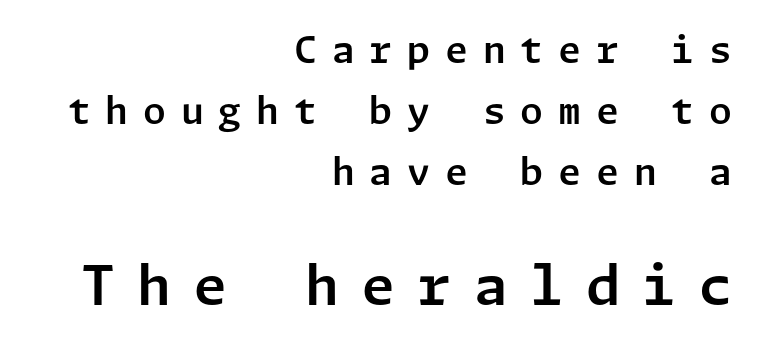
The image shows 55 px sans-serif type, upright; set right-aligned, normal line spacing (1.65x), unusually wide letter spacing (+0.4 em), not underlined; the second (bottom) block is 1.49x larger; low stroke contrast and a medium x-height.
